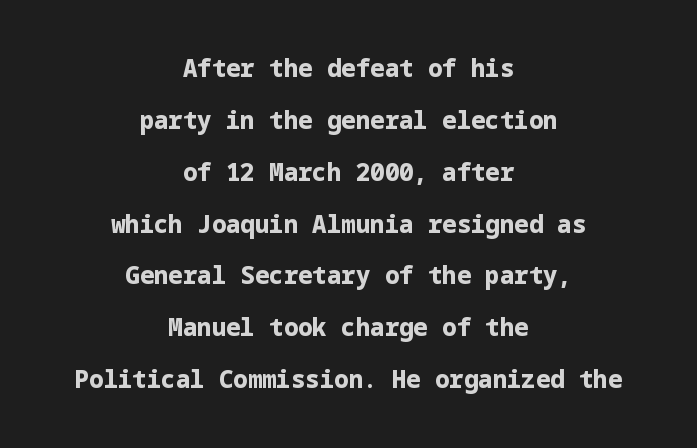
Q: Is the text bold? A: Yes.
Q: Is the text italic (slanted)? A: No, it is upright.
Q: Is the text underlined? A: No.
Q: How is the paragraph aligned? A: Centered.
Q: Is the spacing between letters normal or unusually wide? A: Normal.
Q: Is the spacing between lines tight, normal or loose? A: Loose.
